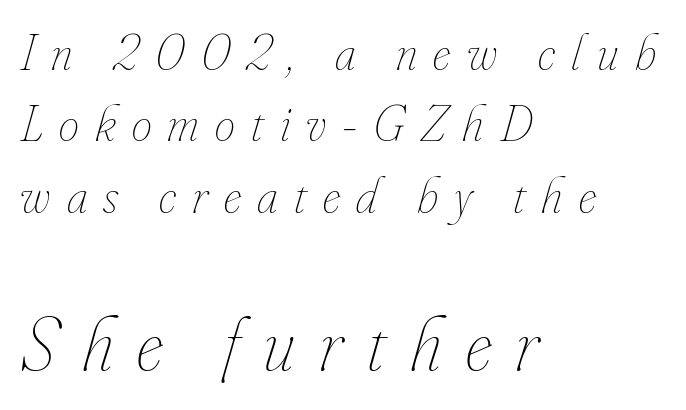
Q: Is the text bold? A: No.
Q: Is the text italic (slanted)? A: Yes, it leans right by about 16 degrees.
Q: Is the text underlined? A: No.
Q: How is the paragraph aligned? A: Left-aligned.
Q: Is the spacing between letters normal or unusually wide? A: Unusually wide.
Q: Is the spacing between lines tight, normal or loose? A: Normal.
Q: Which block of text is set in a larger size, the first (top) or the second (bottom)? A: The second (bottom) one.
Q: Width (condensed, normal, or wide)? A: Condensed.
Q: Stroke contrast? A: Low.
Q: x-height? A: Small.
Q: Monospaced? A: No.
